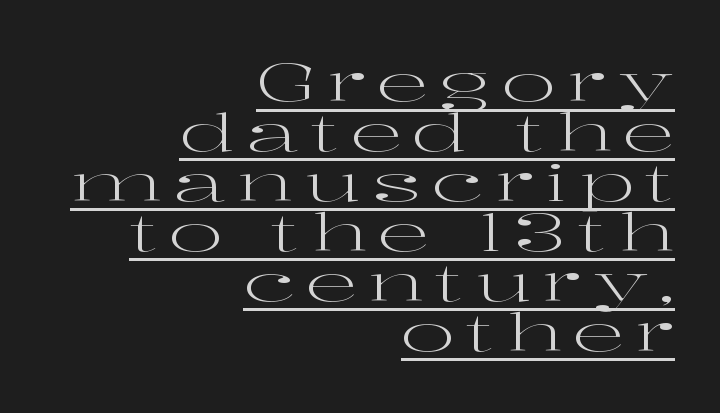
The image shows 52 px regular-weight, wide serif type, upright; set right-aligned, tight line spacing (0.96x), unusually wide letter spacing (+0.21 em), underlined; high stroke contrast and a medium x-height.
